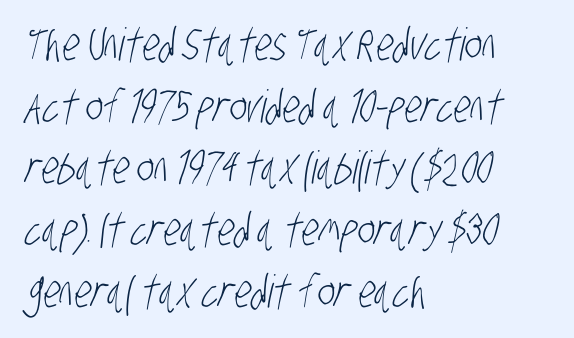
{"serif": "no", "bold": "no", "weight": "light", "width": "condensed", "stroke_contrast": "low", "x_height": "large", "monospaced": "no", "underline": "no", "align": "left", "line_spacing": "normal", "line_spacing_ratio": 1.37, "letter_spacing": "normal", "letter_spacing_em": 0.0, "glyph_px": 45}
